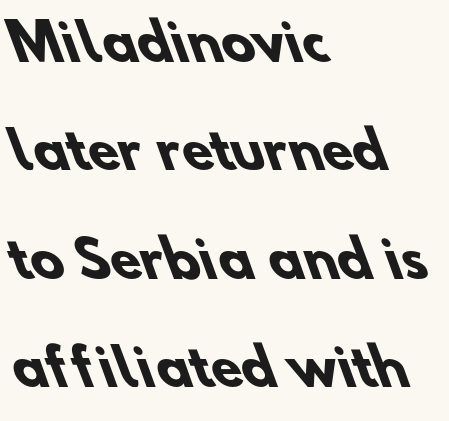
The image shows 50 px heavy sans-serif type; set left-aligned, loose line spacing (2.17x), normal letter spacing, not underlined; low stroke contrast and a small x-height.
